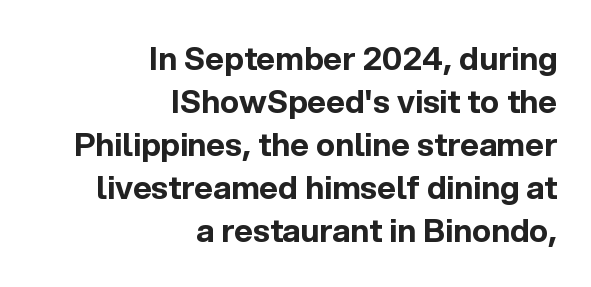
Q: Is the text bold? A: Yes.
Q: Is the text italic (slanted)? A: No, it is upright.
Q: Is the typeface a serif or a sans-serif typeface? A: Sans-serif.
Q: Is the text underlined? A: No.
Q: How is the paragraph aligned? A: Right-aligned.
Q: Is the spacing between letters normal or unusually wide? A: Normal.
Q: Is the spacing between lines tight, normal or loose? A: Normal.
Q: Width (condensed, normal, or wide)? A: Normal.
Q: x-height? A: Medium.
Q: Monospaced? A: No.
